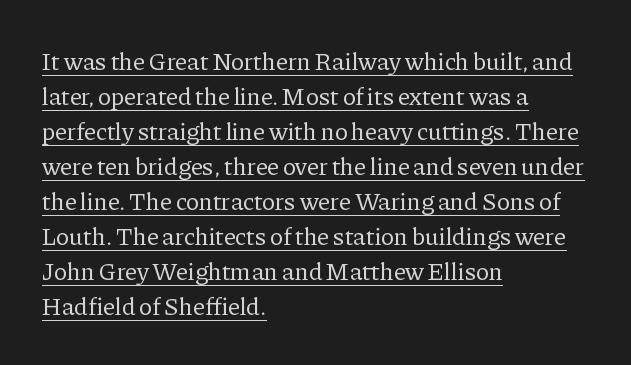
Q: Is the text bold? A: No.
Q: Is the text italic (slanted)? A: No, it is upright.
Q: Is the text underlined? A: Yes.
Q: How is the paragraph aligned? A: Left-aligned.
Q: Is the spacing between letters normal or unusually wide? A: Normal.
Q: Is the spacing between lines tight, normal or loose? A: Normal.
